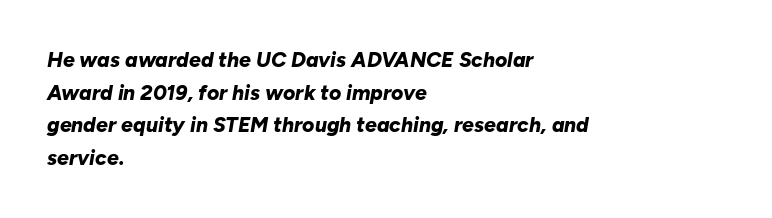
Typeset ragged right — the left edge is the straight one. The gap between lines stays unmarked. Plenty of ink on the page — the face is bold. Honestly, the row spacing looks completely unremarkable.
